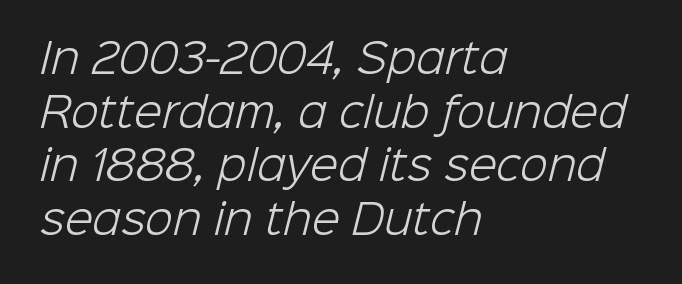
Q: Is the text bold? A: No.
Q: Is the typeface a serif or a sans-serif typeface? A: Sans-serif.
Q: Is the text underlined? A: No.
Q: How is the paragraph aligned? A: Left-aligned.
Q: Is the spacing between letters normal or unusually wide? A: Normal.
Q: Is the spacing between lines tight, normal or loose? A: Normal.
Q: Width (condensed, normal, or wide)? A: Normal.
Q: Stroke contrast? A: Low.
Q: x-height? A: Medium.
Q: Monospaced? A: No.
